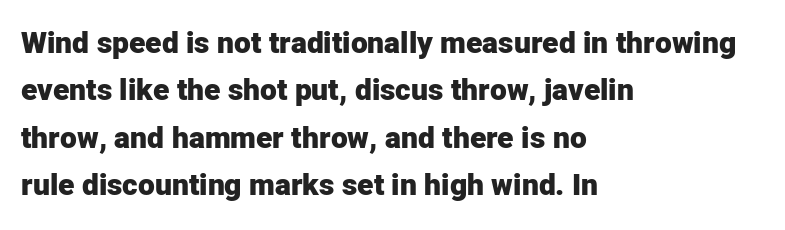
The image shows 30 px heavy sans-serif type, upright; set left-aligned, normal line spacing (1.58x), normal letter spacing, not underlined; low stroke contrast and a medium x-height.
